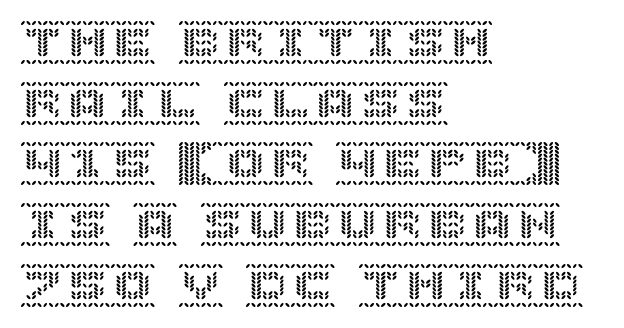
The image shows 45 px text type, upright; set left-aligned, normal line spacing (1.35x), normal letter spacing, not underlined; a large x-height.
